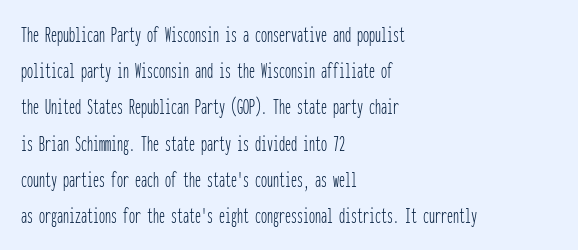
Q: Is the text bold? A: No.
Q: Is the text italic (slanted)? A: No, it is upright.
Q: Is the text underlined? A: No.
Q: How is the paragraph aligned? A: Left-aligned.
Q: Is the spacing between letters normal or unusually wide? A: Normal.
Q: Is the spacing between lines tight, normal or loose? A: Normal.
